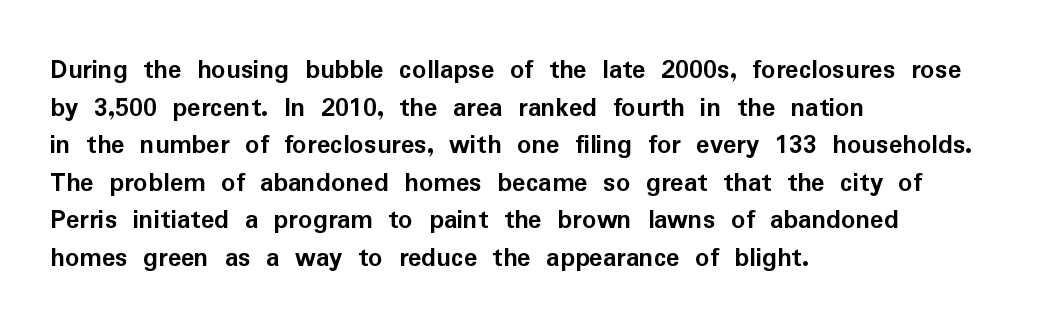
Here the designer chose a conventional face with non-uniform glyph widths. How are the letters spaced? Ordinarily, with no added tracking. The face used here is a sans, in the tradition of grotesques and geometrics. How would I describe the line gaps? Plain and ordinary. The glyphs are unaccompanied by any horizontal stroke below them.
